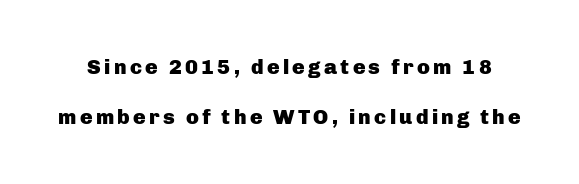
{"italic": "no", "bold": "yes", "underline": "no", "line_spacing": "loose", "line_spacing_ratio": 2.38, "glyph_px": 21}
